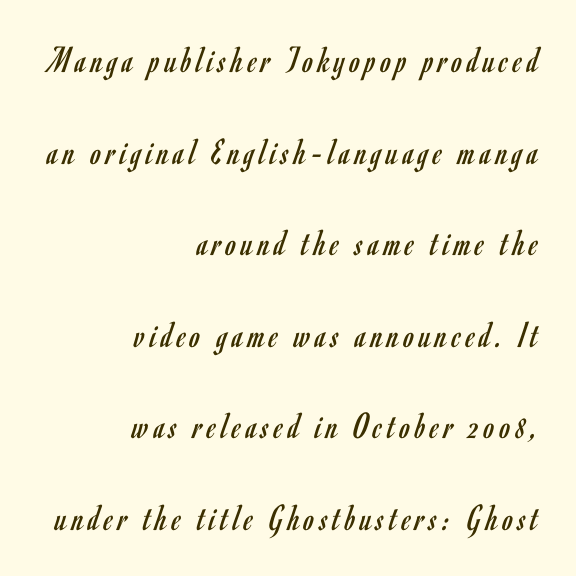
These lines stack with their right ends in a neat column. The font family rendered here belongs to the sans-serif group. Note the varied advance widths — an 'i' is clearly narrower than an 'm'. The zone under the glyphs is completely vacant. The lines are spread far apart with generous leading.
